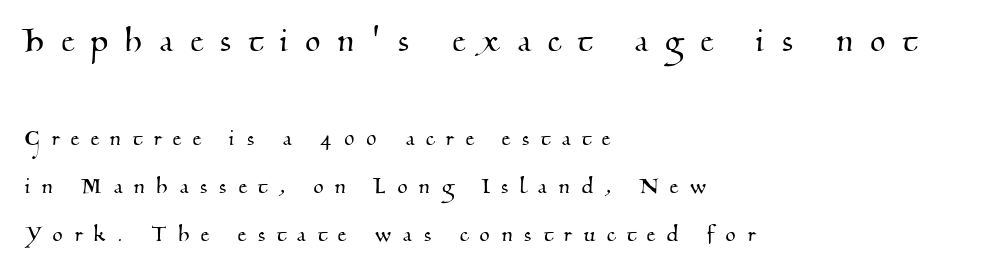
{"serif": "yes", "width": "normal", "stroke_contrast": "medium", "x_height": "small", "monospaced": "no", "underline": "no", "align": "left", "line_spacing_ratio": 1.84, "letter_spacing": "wide", "letter_spacing_em": 0.46, "larger_block": "first", "size_ratio": 1.5, "glyph_px": 39}
